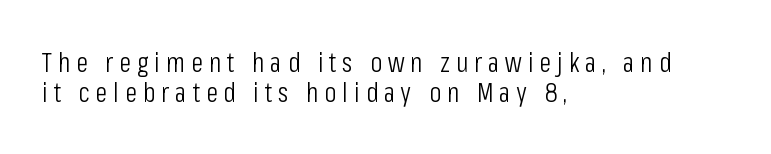
The image shows 28 px light, condensed sans-serif type, upright; set left-aligned, tight line spacing (1.08x), unusually wide letter spacing (+0.21 em), not underlined; low stroke contrast and a medium x-height.
